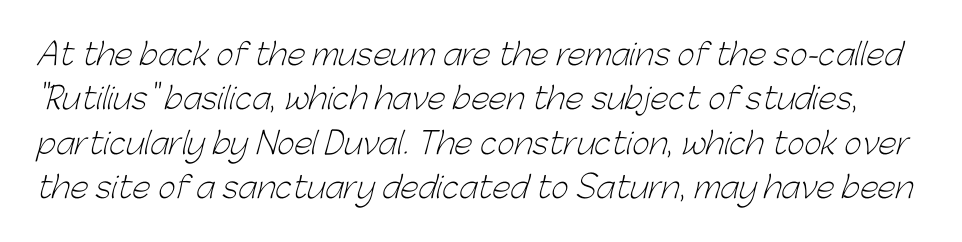
The image shows 30 px light sans-serif type; set normal line spacing (1.48x), normal letter spacing, not underlined; low stroke contrast and a medium x-height.
